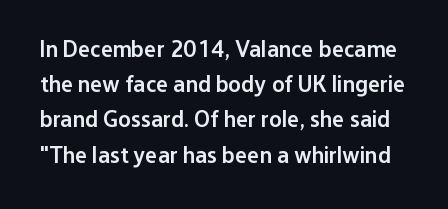
Q: Is the text bold? A: Semi-bold.
Q: Is the text italic (slanted)? A: No, it is upright.
Q: Is the text underlined? A: No.
Q: Is the spacing between letters normal or unusually wide? A: Normal.
Q: Is the spacing between lines tight, normal or loose? A: Normal.
